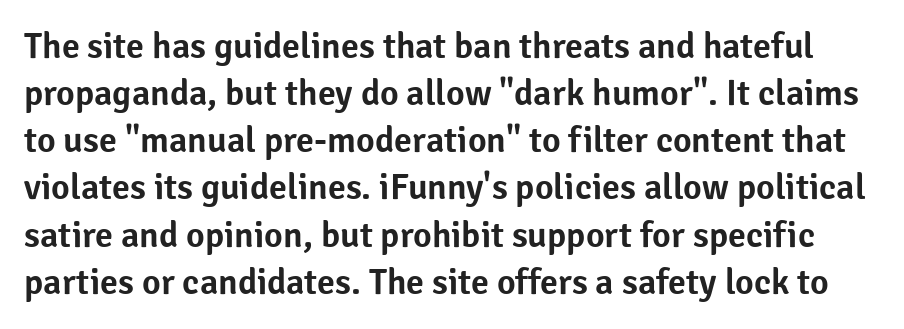
Stroke terminals: plain, sans-serif. Students, observe: this is what conventionally led text looks like. A typesetter would mark this as roman, not italic. The strip under each line holds only bare page. Spacing between characters is what you'd get straight out of the box.
